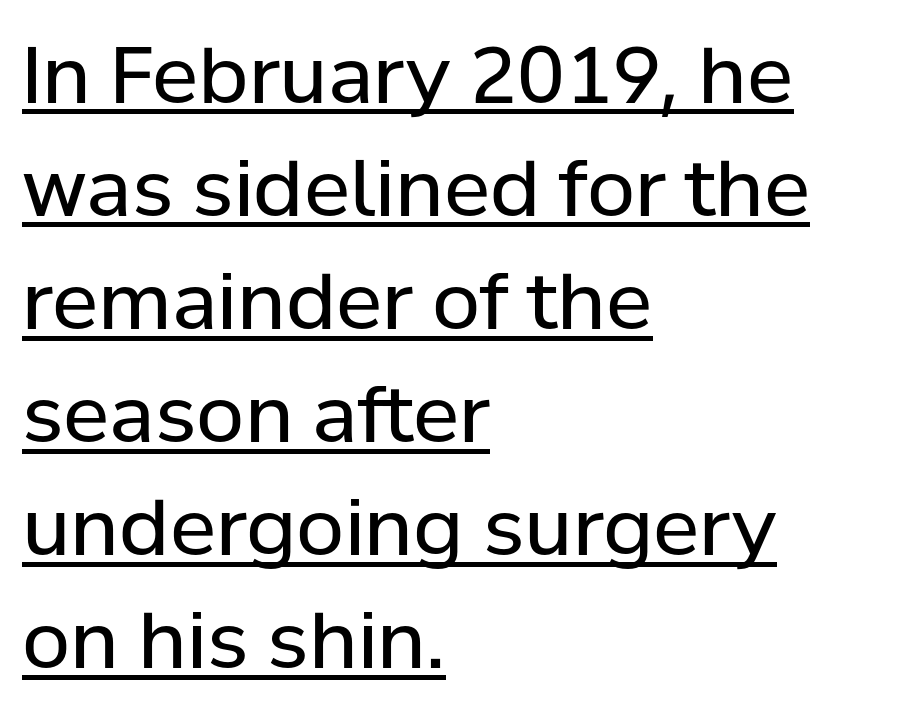
{"serif": "no", "italic": "no", "bold": "no", "weight": "regular", "width": "normal", "stroke_contrast": "low", "x_height": "medium", "monospaced": "no", "underline": "yes", "align": "left", "line_spacing": "normal", "line_spacing_ratio": 1.45, "letter_spacing": "normal", "letter_spacing_em": 0.0, "glyph_px": 78}
